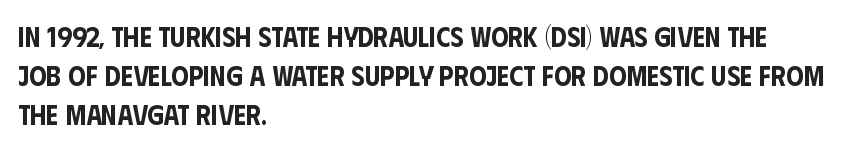
I'd call this a sans setting — the letters go barefoot. Underlining? Definitely not there. Short and long lines alike share a common starting point at left. How are the letters spaced? Ordinarily, with no added tracking.
